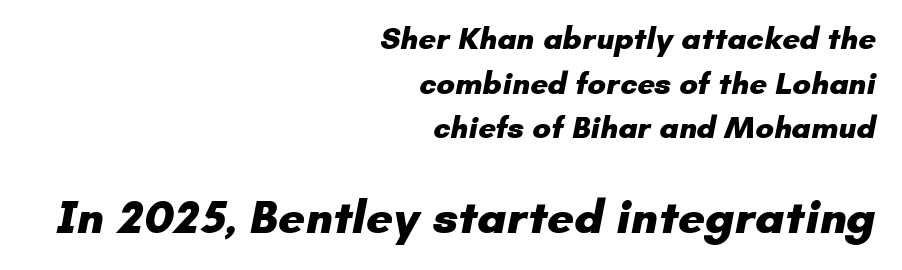
Top chunk: small. Bottom chunk: large. The zone under the glyphs is completely vacant. This sample has the flowing, uneven cadence of proportional lettering. The strokes are fattened all the way to bold. Notice how the passage keeps a crisp vertical edge on the right only.
